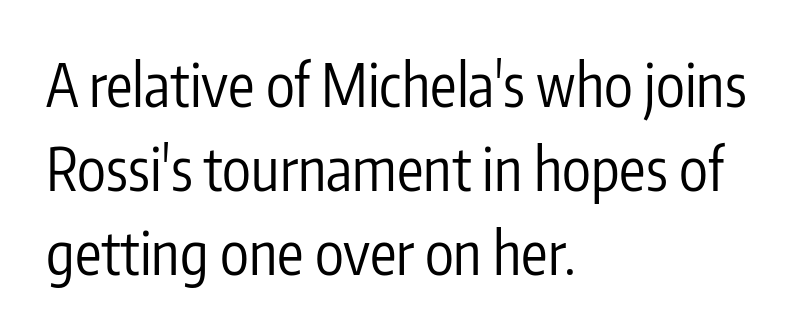
The image shows 59 px regular-weight, condensed sans-serif type, upright; set left-aligned, normal line spacing (1.42x), normal letter spacing, not underlined; low stroke contrast and a medium x-height.
